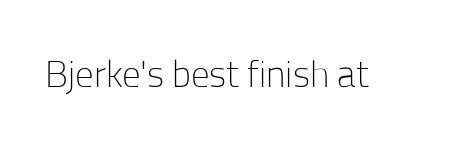
Unmarked baselines from the first word to the last. This is not heavy type; no bold has been used. The font's upright variant was chosen for this text. There is no visible air inserted between adjacent glyphs. These lines are rendered in a variable-pitch font. The characters display no serif detailing; their extremities are plain.
